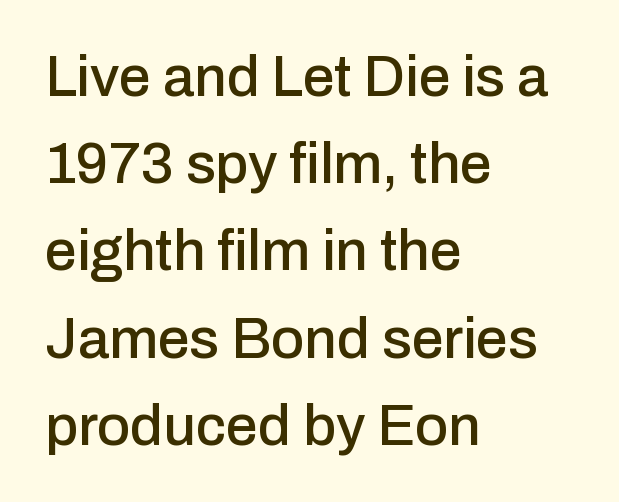
{"serif": "no", "italic": "no", "width": "normal", "stroke_contrast": "low", "x_height": "medium", "monospaced": "no", "underline": "no", "align": "left", "line_spacing": "normal", "line_spacing_ratio": 1.53, "letter_spacing": "normal", "letter_spacing_em": 0.0, "glyph_px": 57}
